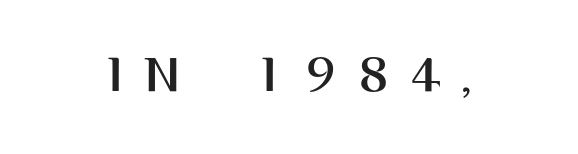
The image shows 57 px sans-serif type, upright; set unusually wide letter spacing (+0.35 em), not underlined; high stroke contrast and a large x-height.
